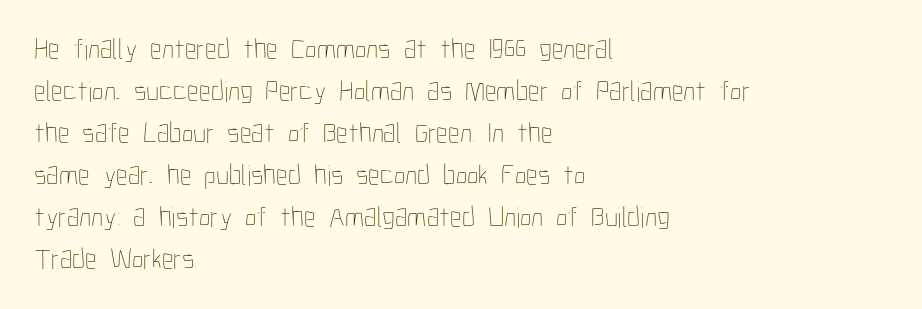
When letters stand straight like this, we call the style roman or upright. Honestly, there is no underline to notice here at all. Letters have the restrained weight of plain body copy at most. Interline gaps are of average width in this sample.
